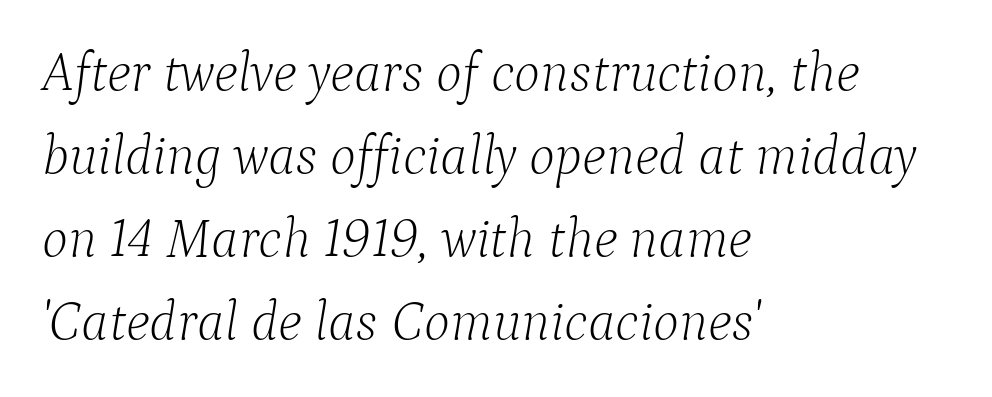
{"serif": "yes", "italic": "yes", "lean": "right", "slant_degrees": 9, "bold": "no", "weight": "light", "width": "normal", "stroke_contrast": "low", "x_height": "medium", "monospaced": "no", "underline": "no", "align": "left", "line_spacing": "normal", "line_spacing_ratio": 1.51, "letter_spacing": "normal", "letter_spacing_em": 0.0, "glyph_px": 55}
